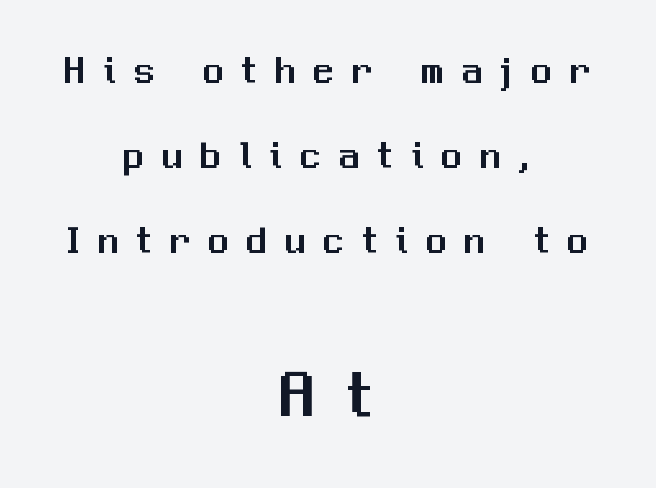
Characters follow at a spacing far wider than the type designer built in. This rendering uses center alignment, leaving both contours irregular but symmetric. How would I describe the line gaps? Wide and relaxed. You can tell from the bare stems that sans-serif type was used.
